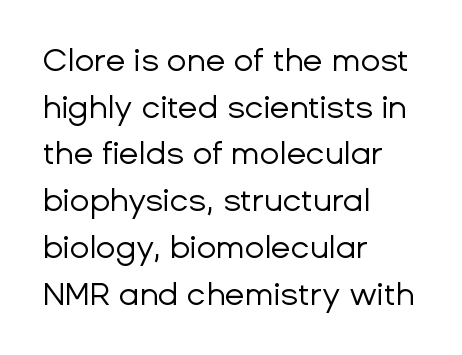
The image shows 32 px regular-weight sans-serif type, upright; set left-aligned, normal line spacing (1.46x), normal letter spacing, not underlined; low stroke contrast and a medium x-height.
